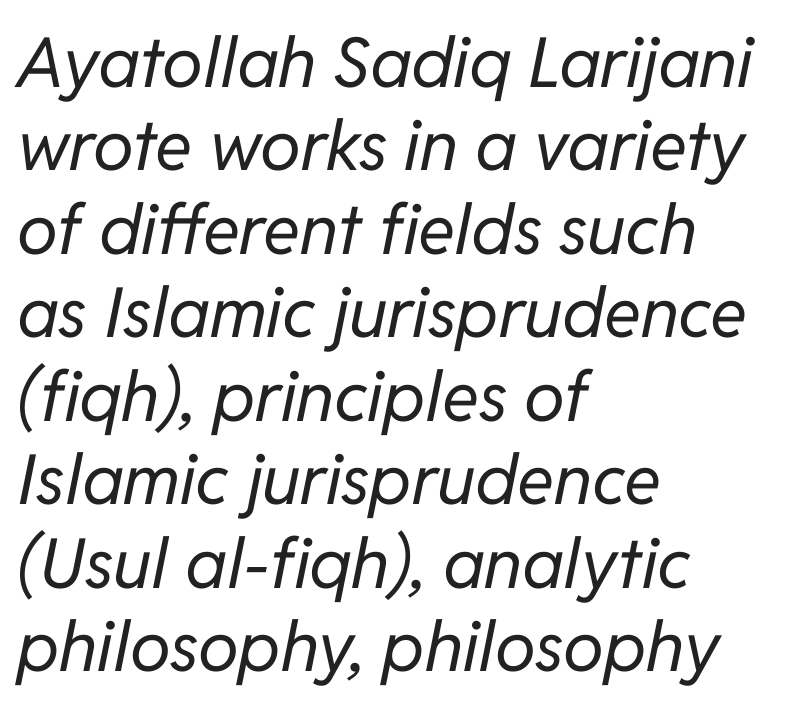
{"italic": "yes", "lean": "right", "slant_degrees": 11, "bold": "no", "weight": "regular", "width": "normal", "stroke_contrast": "low", "x_height": "medium", "monospaced": "no", "underline": "no", "align": "left", "line_spacing_ratio": 1.21, "letter_spacing": "normal", "letter_spacing_em": 0.0, "glyph_px": 69}
